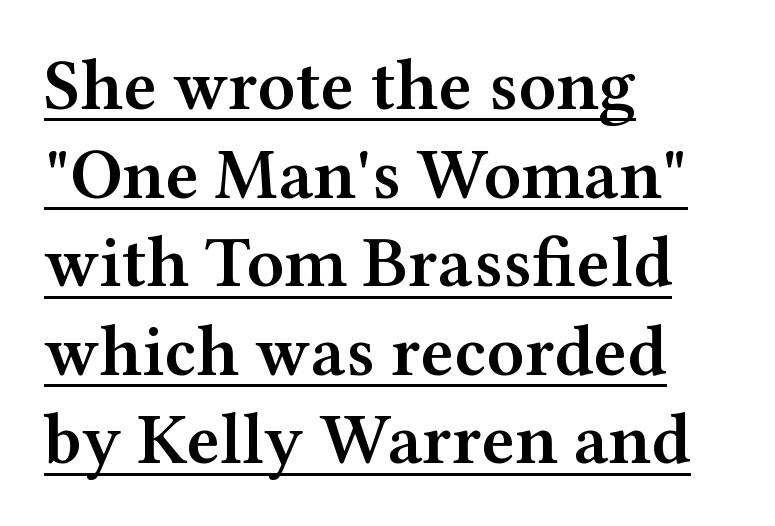
The image shows 72 px semibold, wide serif type, upright; set left-aligned, line spacing 1.23x, normal letter spacing, underlined; medium stroke contrast and a medium x-height.
